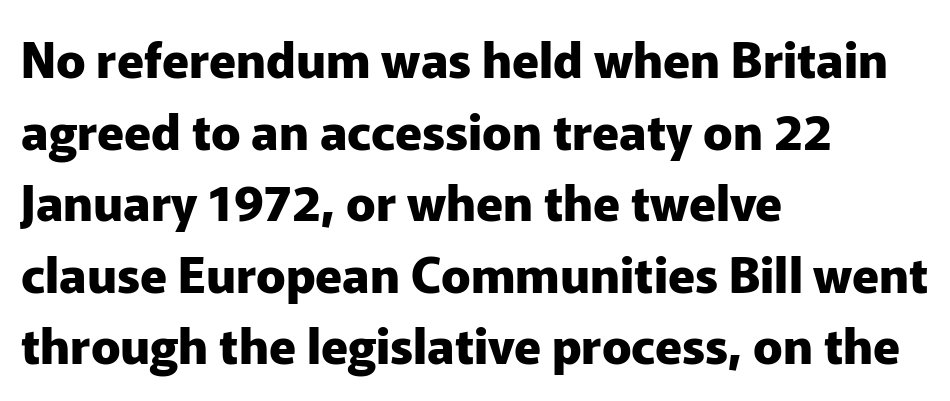
Q: Is the text bold? A: Yes.
Q: Is the text italic (slanted)? A: No, it is upright.
Q: Is the typeface a serif or a sans-serif typeface? A: Sans-serif.
Q: Is the text underlined? A: No.
Q: How is the paragraph aligned? A: Left-aligned.
Q: Is the spacing between letters normal or unusually wide? A: Normal.
Q: Is the spacing between lines tight, normal or loose? A: Normal.
Q: Width (condensed, normal, or wide)? A: Normal.
Q: Stroke contrast? A: Low.
Q: x-height? A: Medium.
Q: Monospaced? A: No.
